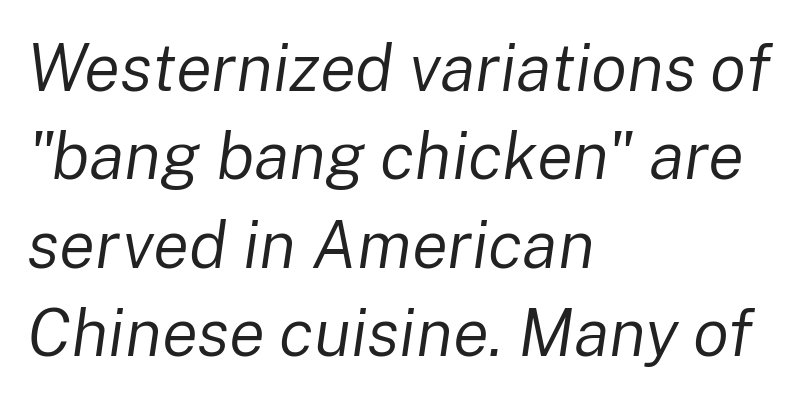
The image shows 67 px regular-weight type, italic (leaning right); set left-aligned, normal line spacing (1.32x), normal letter spacing, not underlined; low stroke contrast and a medium x-height.
